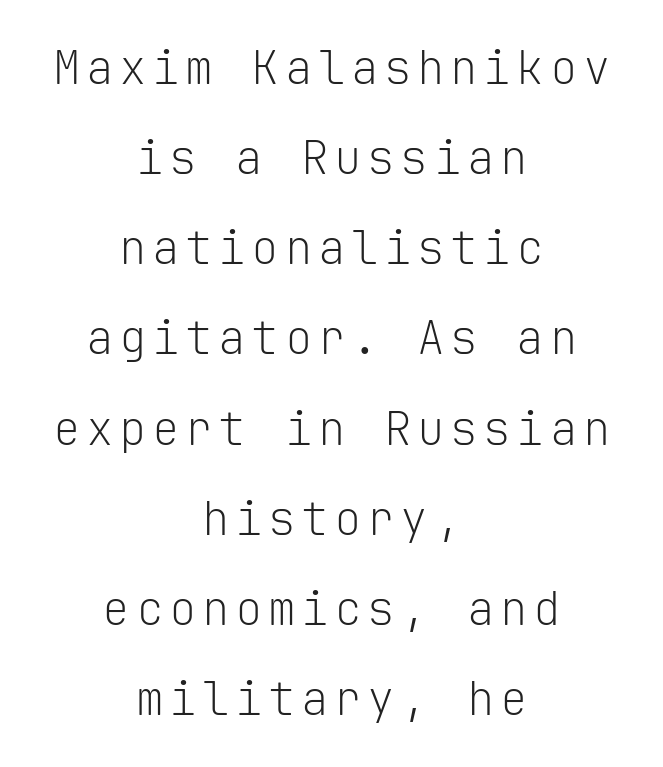
Regarding serifs, this sample does without them. If you drew a line through each stem, it would be perfectly vertical. The font sits on the lighter half of the weight spectrum, regular included. Baseline-to-baseline distance is far greater than the letter height.
